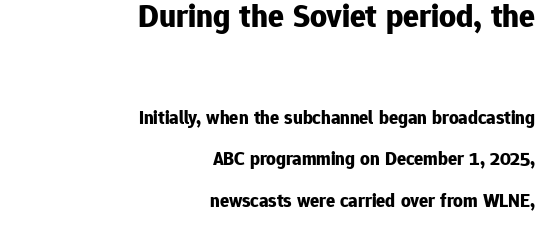
{"serif": "no", "italic": "no", "bold": "yes", "weight": "bold", "width": "normal", "stroke_contrast": "low", "x_height": "medium", "monospaced": "no", "underline": "no", "align": "right", "line_spacing": "loose", "line_spacing_ratio": 2.19, "letter_spacing": "normal", "letter_spacing_em": 0.0, "larger_block": "first", "size_ratio": 1.74, "glyph_px": 33}
